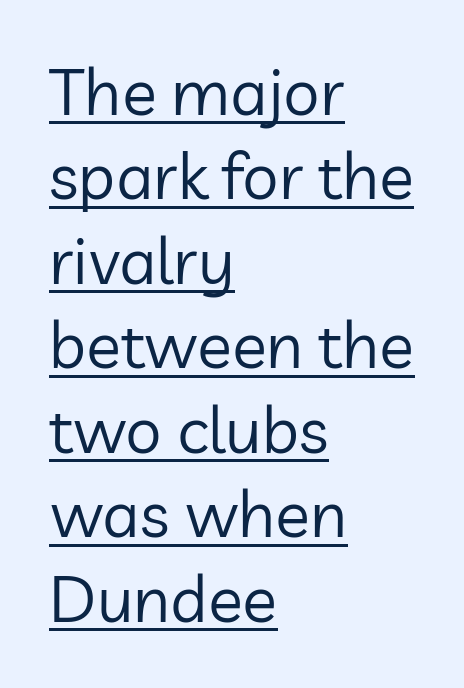
{"serif": "no", "italic": "no", "bold": "no", "weight": "regular", "width": "normal", "stroke_contrast": "low", "x_height": "medium", "monospaced": "no", "underline": "yes", "align": "left", "line_spacing": "normal", "line_spacing_ratio": 1.3, "letter_spacing": "normal", "letter_spacing_em": 0.0, "glyph_px": 65}
